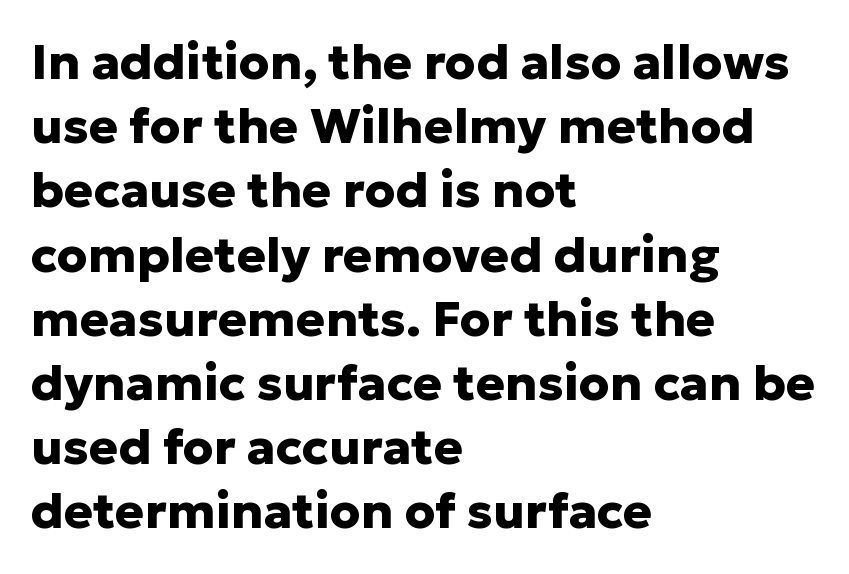
In terms of letterform style, serifs are entirely absent. Varying glyph widths throughout — classic text-font behaviour. Look at the tracking — it's just the regular setting, nothing added. The lines are quadded left. Unmarked baselines from the first word to the last. Each new line begins a customary step beneath the previous one.
